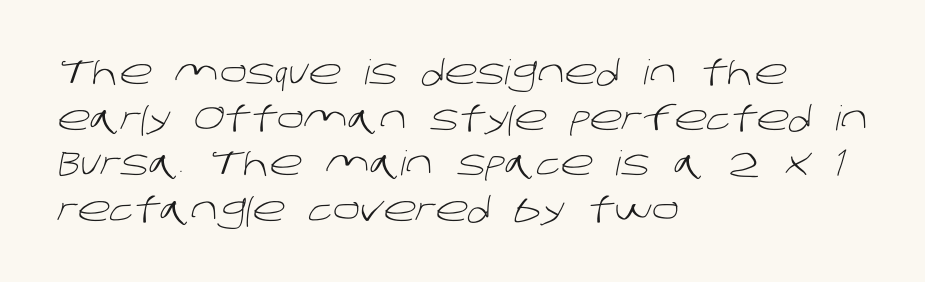
{"serif": "no", "bold": "no", "weight": "light", "width": "normal", "stroke_contrast": "low", "x_height": "large", "monospaced": "no", "underline": "no", "align": "left", "line_spacing": "normal", "line_spacing_ratio": 1.34, "letter_spacing": "normal", "letter_spacing_em": 0.0, "glyph_px": 34}
